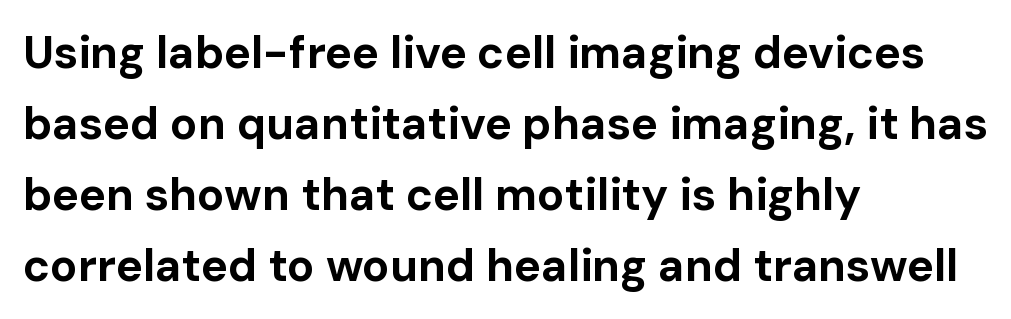
{"serif": "no", "italic": "no", "bold": "yes", "weight": "bold", "width": "normal", "stroke_contrast": "low", "x_height": "medium", "monospaced": "no", "underline": "no", "align": "left", "line_spacing": "normal", "line_spacing_ratio": 1.58, "letter_spacing": "normal", "letter_spacing_em": 0.0, "glyph_px": 45}
